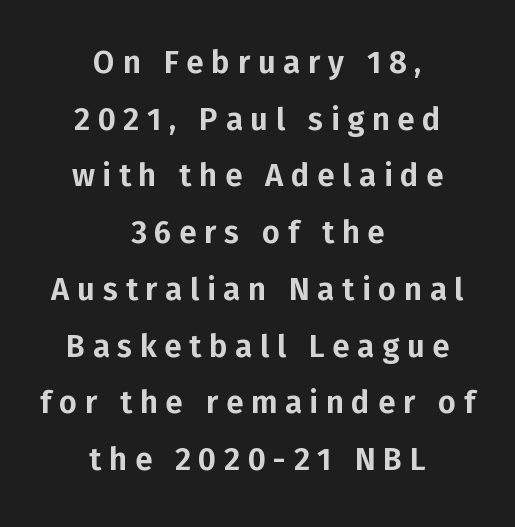
Q: Is the text italic (slanted)? A: No, it is upright.
Q: Is the typeface a serif or a sans-serif typeface? A: Sans-serif.
Q: Is the text underlined? A: No.
Q: How is the paragraph aligned? A: Centered.
Q: Is the spacing between letters normal or unusually wide? A: Unusually wide.
Q: Width (condensed, normal, or wide)? A: Normal.
Q: Stroke contrast? A: Low.
Q: x-height? A: Medium.
Q: Monospaced? A: No.
